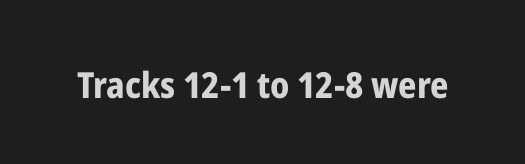
Q: Is the text bold? A: Yes.
Q: Is the text italic (slanted)? A: No, it is upright.
Q: Is the typeface a serif or a sans-serif typeface? A: Sans-serif.
Q: Is the text underlined? A: No.
Q: Is the spacing between letters normal or unusually wide? A: Normal.
Q: Width (condensed, normal, or wide)? A: Condensed.
Q: Stroke contrast? A: Low.
Q: x-height? A: Medium.
Q: Monospaced? A: No.
